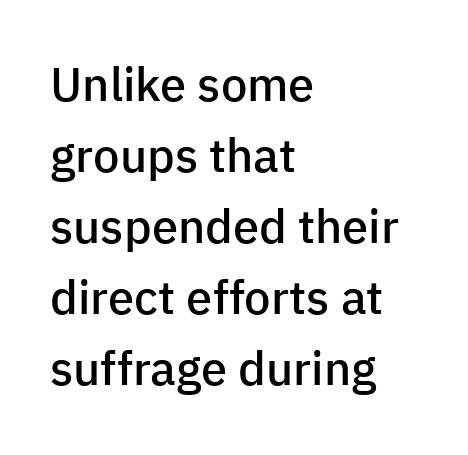
The image shows 47 px semibold sans-serif type, upright; set left-aligned, normal line spacing (1.51x), normal letter spacing, not underlined; low stroke contrast and a medium x-height.
